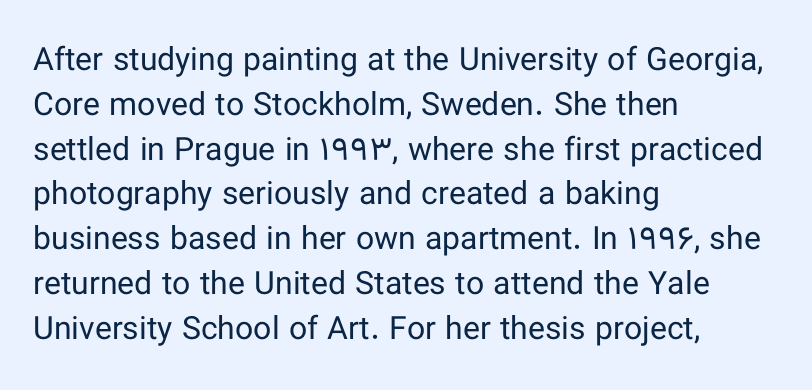
{"serif": "no", "italic": "no", "bold": "no", "weight": "regular", "width": "normal", "stroke_contrast": "low", "x_height": "medium", "monospaced": "no", "underline": "no", "align": "left", "line_spacing": "normal", "line_spacing_ratio": 1.4, "letter_spacing": "normal", "letter_spacing_em": 0.0, "glyph_px": 32}
